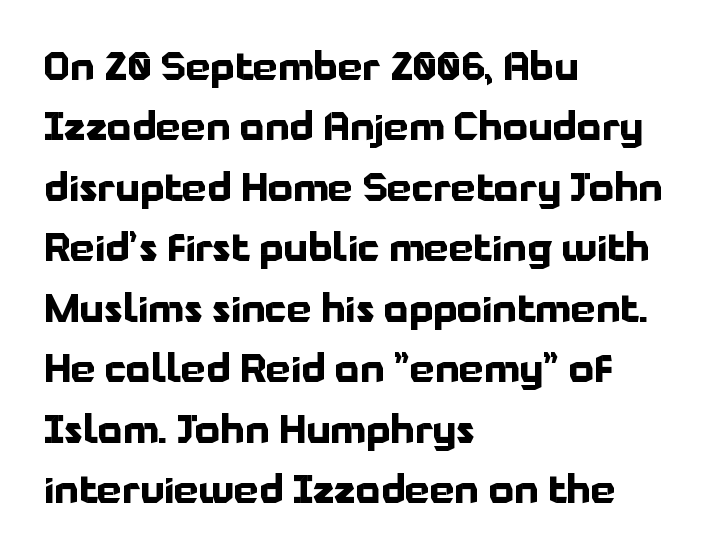
The image shows 39 px bold sans-serif type, upright; set left-aligned, normal line spacing (1.55x), normal letter spacing, not underlined; low stroke contrast and a medium x-height.
